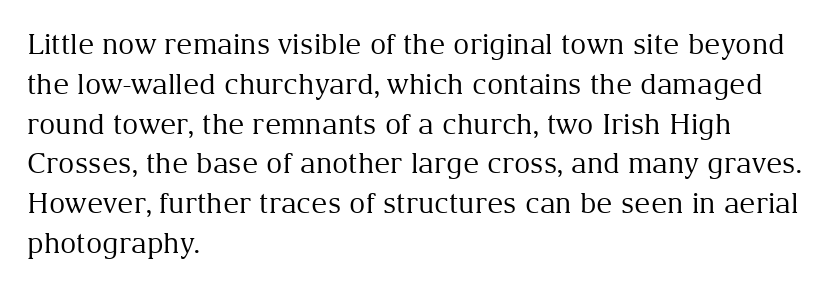
Q: Is the text bold? A: No.
Q: Is the text italic (slanted)? A: No, it is upright.
Q: Is the typeface a serif or a sans-serif typeface? A: Serif.
Q: Is the text underlined? A: No.
Q: How is the paragraph aligned? A: Left-aligned.
Q: Is the spacing between letters normal or unusually wide? A: Normal.
Q: Is the spacing between lines tight, normal or loose? A: Normal.
Q: Width (condensed, normal, or wide)? A: Normal.
Q: Stroke contrast? A: Medium.
Q: x-height? A: Medium.
Q: Monospaced? A: No.
